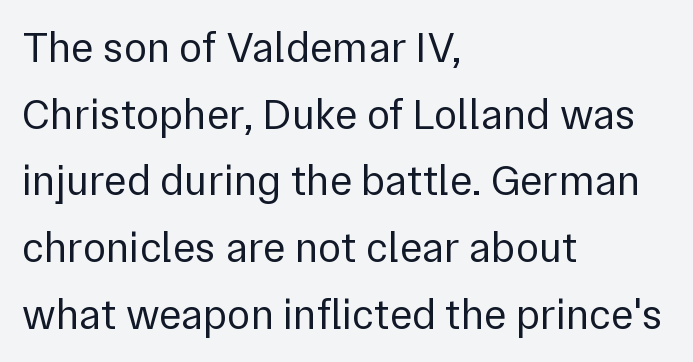
{"serif": "no", "italic": "no", "bold": "no", "weight": "regular", "width": "normal", "x_height": "medium", "monospaced": "no", "underline": "no", "align": "left", "line_spacing": "normal", "line_spacing_ratio": 1.55, "letter_spacing": "normal", "letter_spacing_em": 0.0, "glyph_px": 43}
